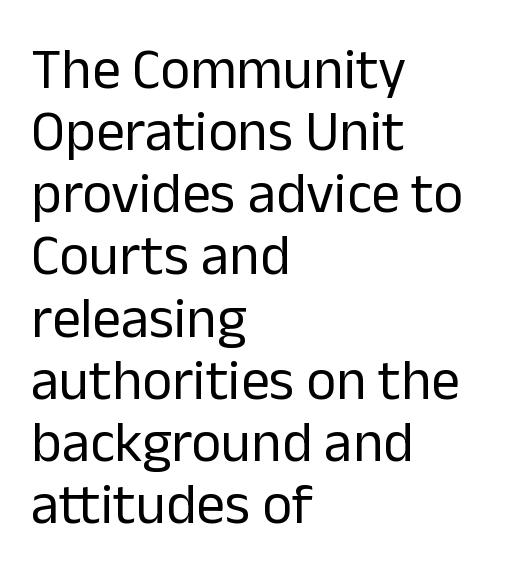
Closely set lines give the paragraph a compact silhouette. Descenders hang freely into open space. What stands out about the letter spacing? Nothing — it is the standard amount. The passage shown is typed in a proportional face where columns would drift. Italic: no, the glyphs are upright roman.
